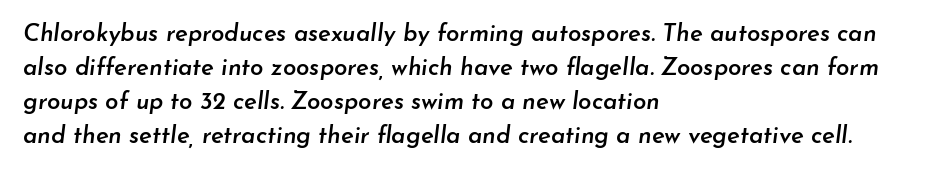
A somewhat darkened texture: the type is semibold rather than bold. Caption: multi-line text, flush left, ragged right. There's an unmistakable incline to the writing here. Beneath every word, the page is bare. The vertical gap from one line to the next is medium.
